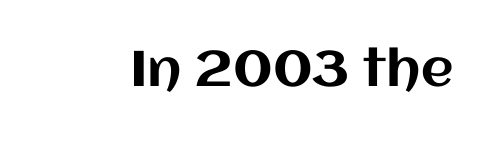
Unmarked baselines from the first word to the last. The gaps between neighbouring characters are ordinary and unremarkable. Proportional: the letters do not fall into vertical columns. The axis of the letterforms is exactly vertical.
